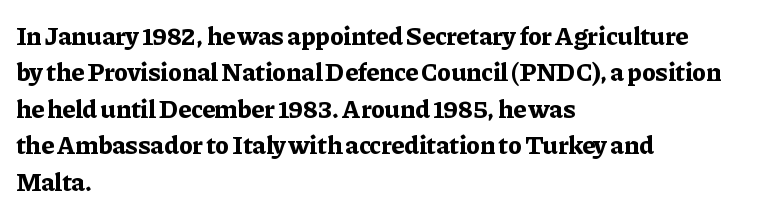
Q: Is the text bold? A: Yes.
Q: Is the text italic (slanted)? A: No, it is upright.
Q: Is the text underlined? A: No.
Q: How is the paragraph aligned? A: Left-aligned.
Q: Is the spacing between letters normal or unusually wide? A: Normal.
Q: Is the spacing between lines tight, normal or loose? A: Normal.
